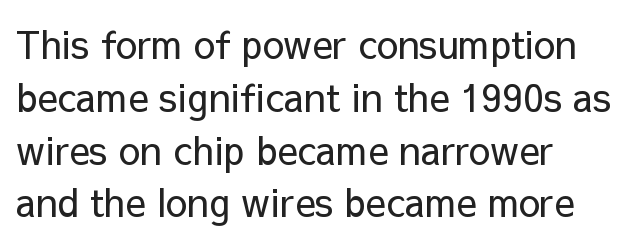
{"serif": "no", "italic": "no", "bold": "no", "weight": "regular", "width": "normal", "stroke_contrast": "low", "x_height": "medium", "monospaced": "no", "underline": "no", "align": "left", "line_spacing": "normal", "line_spacing_ratio": 1.39, "letter_spacing": "normal", "letter_spacing_em": 0.0, "glyph_px": 38}
